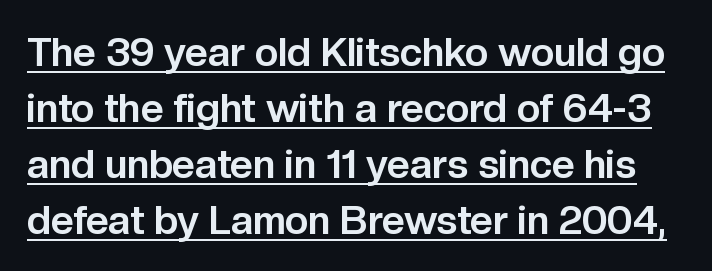
The image shows 40 px bold sans-serif type, upright; set normal line spacing (1.4x), normal letter spacing, underlined; low stroke contrast and a medium x-height.
